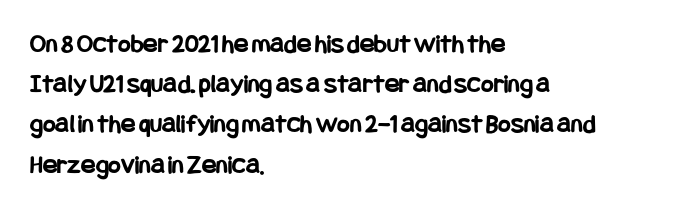
Q: Is the text bold? A: Yes.
Q: Is the text italic (slanted)? A: No, it is upright.
Q: Is the text underlined? A: No.
Q: How is the paragraph aligned? A: Left-aligned.
Q: Is the spacing between letters normal or unusually wide? A: Normal.
Q: Is the spacing between lines tight, normal or loose? A: Normal.
